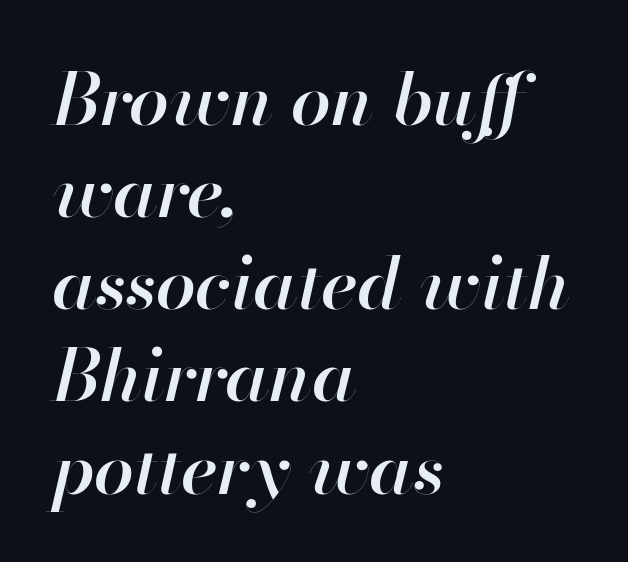
The image shows 72 px semibold type, italic (leaning right); set left-aligned, normal line spacing (1.28x), normal letter spacing, not underlined; high stroke contrast and a small x-height.
